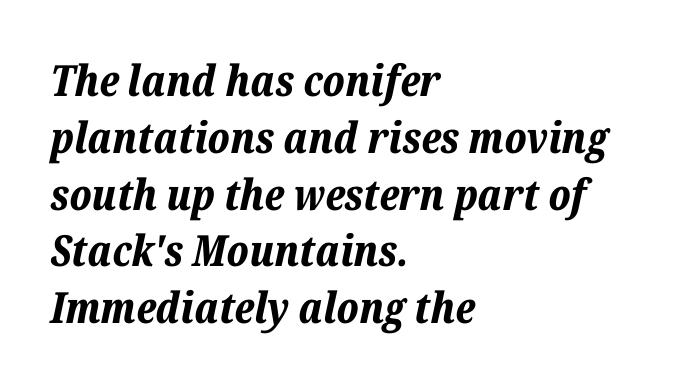
Q: Is the text bold? A: Yes.
Q: Is the text italic (slanted)? A: Yes, it leans right by about 12 degrees.
Q: Is the text underlined? A: No.
Q: How is the paragraph aligned? A: Left-aligned.
Q: Is the spacing between letters normal or unusually wide? A: Normal.
Q: Is the spacing between lines tight, normal or loose? A: Normal.
Q: Width (condensed, normal, or wide)? A: Normal.
Q: Stroke contrast? A: Low.
Q: x-height? A: Medium.
Q: Monospaced? A: No.
